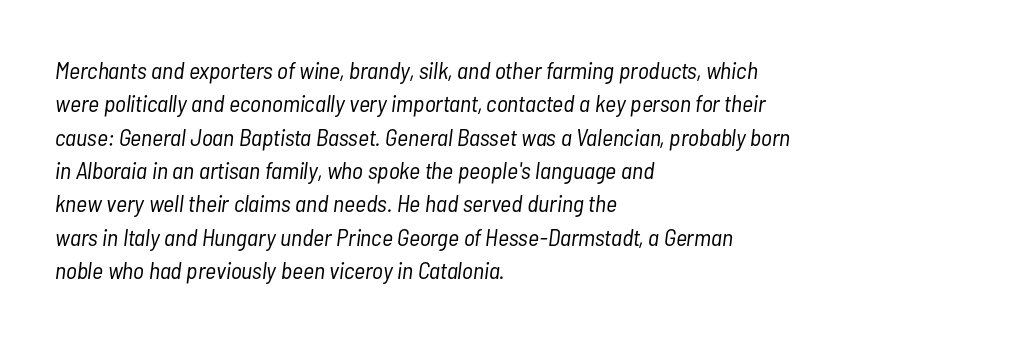
The image shows 24 px text type, italic (leaning right); set left-aligned, normal line spacing (1.39x), normal letter spacing, not underlined.
